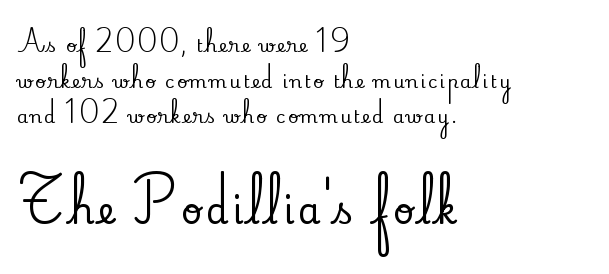
Q: Is the text italic (slanted)? A: No, it is upright.
Q: Is the typeface a serif or a sans-serif typeface? A: Serif.
Q: Is the text underlined? A: No.
Q: How is the paragraph aligned? A: Left-aligned.
Q: Is the spacing between lines tight, normal or loose? A: Loose.
Q: Which block of text is set in a larger size, the first (top) or the second (bottom)? A: The second (bottom) one.
Q: Width (condensed, normal, or wide)? A: Normal.
Q: Stroke contrast? A: Low.
Q: x-height? A: Small.
Q: Monospaced? A: No.
